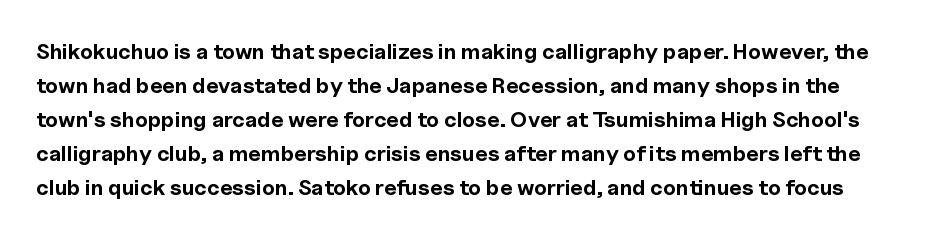
Q: Is the text bold? A: Yes.
Q: Is the text italic (slanted)? A: No, it is upright.
Q: Is the text underlined? A: No.
Q: Is the spacing between letters normal or unusually wide? A: Normal.
Q: Is the spacing between lines tight, normal or loose? A: Normal.
